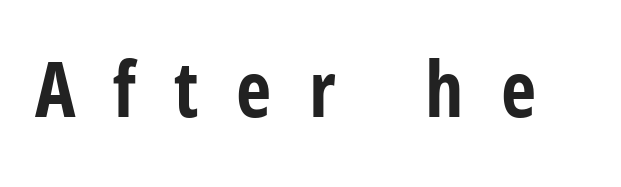
Q: Is the text bold? A: Yes.
Q: Is the text italic (slanted)? A: No, it is upright.
Q: Is the typeface a serif or a sans-serif typeface? A: Sans-serif.
Q: Is the text underlined? A: No.
Q: Is the spacing between letters normal or unusually wide? A: Unusually wide.
Q: Width (condensed, normal, or wide)? A: Condensed.
Q: Stroke contrast? A: Low.
Q: x-height? A: Medium.
Q: Monospaced? A: No.
